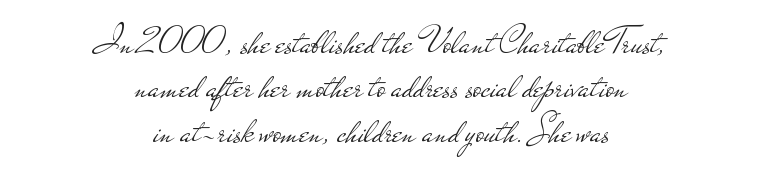
Q: Is the text bold? A: No.
Q: Is the text italic (slanted)? A: Yes.
Q: Is the typeface a serif or a sans-serif typeface? A: Sans-serif.
Q: Is the text underlined? A: No.
Q: How is the paragraph aligned? A: Centered.
Q: Is the spacing between letters normal or unusually wide? A: Normal.
Q: Is the spacing between lines tight, normal or loose? A: Tight.
Q: Width (condensed, normal, or wide)? A: Wide.
Q: Stroke contrast? A: Low.
Q: x-height? A: Small.
Q: Monospaced? A: No.
